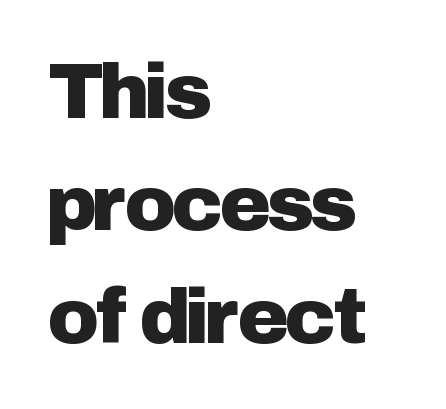
Upright lettering throughout. A typesetter would call this leading conventional body-copy spacing. Letters rest on an invisible, unmarked baseline. Are there feet on the stems? There aren't — it's a sans. The face used here is proportionally spaced, like ordinary book or web type. Every row of glyphs begins at an identical x-position on the left.
